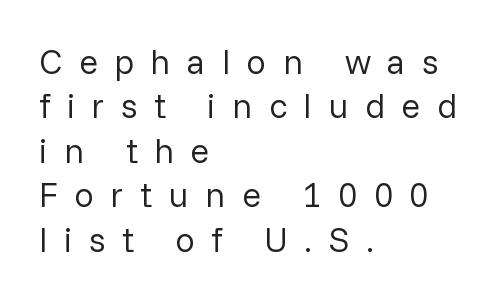
The image shows 35 px regular-weight sans-serif type, upright; set left-aligned, normal line spacing (1.27x), unusually wide letter spacing (+0.47 em), not underlined; low stroke contrast and a medium x-height.
